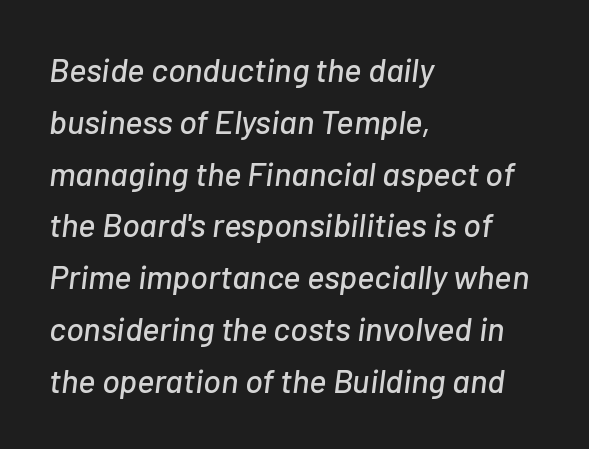
The image shows 33 px text type, italic (leaning right); set left-aligned, normal line spacing (1.57x), normal letter spacing, not underlined; low stroke contrast and a medium x-height.
